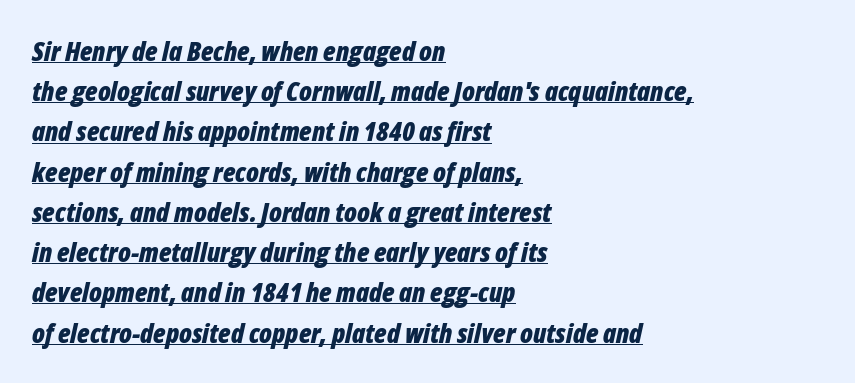
Q: Is the text bold? A: Yes.
Q: Is the text italic (slanted)? A: Yes, it leans right by about 12 degrees.
Q: Is the text underlined? A: Yes.
Q: How is the paragraph aligned? A: Left-aligned.
Q: Is the spacing between letters normal or unusually wide? A: Normal.
Q: Is the spacing between lines tight, normal or loose? A: Normal.
